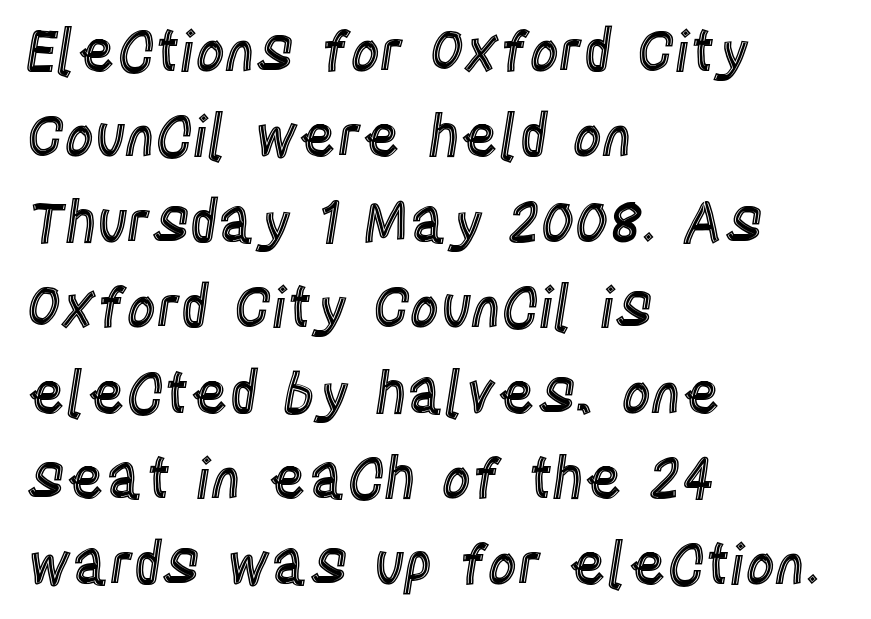
Q: Is the text italic (slanted)? A: Yes.
Q: Is the text underlined? A: No.
Q: How is the paragraph aligned? A: Left-aligned.
Q: Is the spacing between letters normal or unusually wide? A: Normal.
Q: Is the spacing between lines tight, normal or loose? A: Normal.
Q: Width (condensed, normal, or wide)? A: Condensed.
Q: x-height? A: Large.
Q: Monospaced? A: No.
